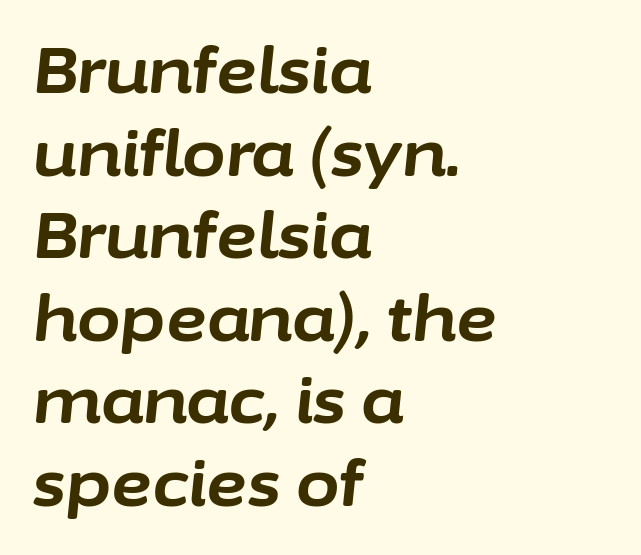
The image shows 63 px bold type, italic (leaning right); set left-aligned, normal line spacing (1.31x), normal letter spacing, not underlined; low stroke contrast and a medium x-height.
